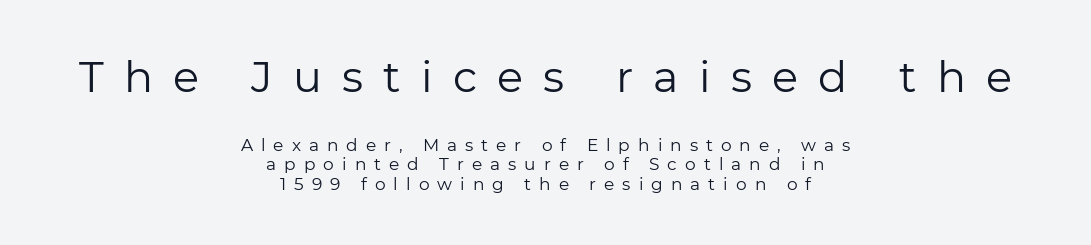
The image shows 43 px regular-weight sans-serif type, upright; set centered, tight line spacing (1.15x), unusually wide letter spacing (+0.47 em), not underlined; the first (top) block is 2.53x larger; low stroke contrast and a medium x-height.
